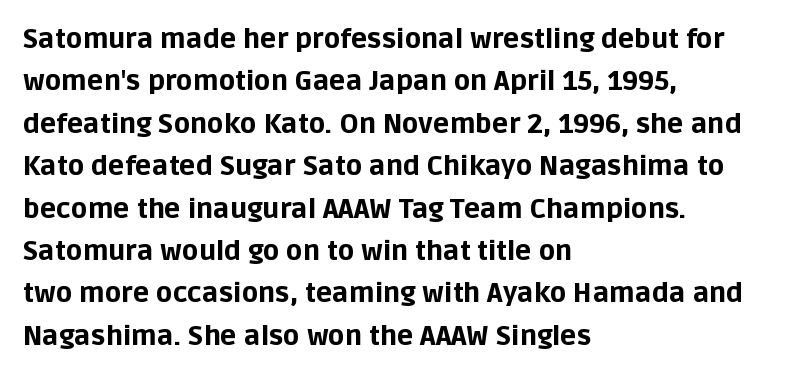
Q: Is the text bold? A: Yes.
Q: Is the text italic (slanted)? A: No, it is upright.
Q: Is the text underlined? A: No.
Q: How is the paragraph aligned? A: Left-aligned.
Q: Is the spacing between letters normal or unusually wide? A: Normal.
Q: Is the spacing between lines tight, normal or loose? A: Normal.
